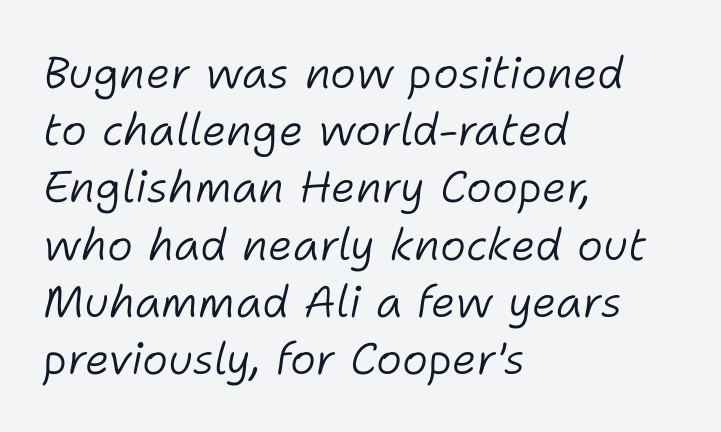
The passage shown is not bold in any degree. Quick note: interline space is typical. The face used here has a pronounced slope to its letters. Honestly, the letter spacing is just normal — you wouldn't notice it. Here the designer chose a conventional face with non-uniform glyph widths.
